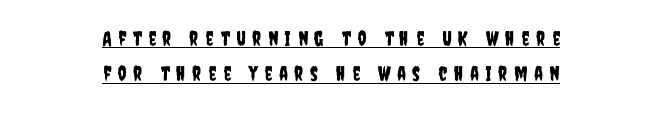
Q: Is the text italic (slanted)? A: No, it is upright.
Q: Is the text underlined? A: Yes.
Q: How is the paragraph aligned? A: Centered.
Q: Is the spacing between letters normal or unusually wide? A: Unusually wide.
